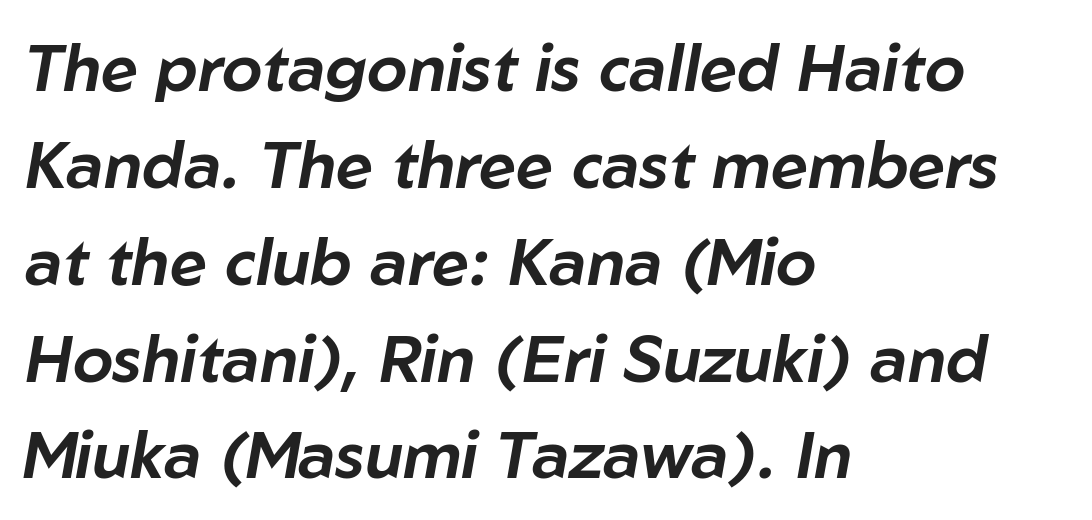
{"italic": "yes", "lean": "right", "slant_degrees": 10, "width": "normal", "stroke_contrast": "low", "x_height": "medium", "monospaced": "no", "underline": "no", "align": "left", "line_spacing": "normal", "line_spacing_ratio": 1.49, "letter_spacing": "normal", "letter_spacing_em": 0.0, "glyph_px": 65}
